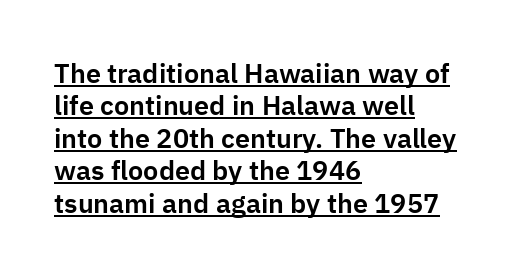
Q: Is the text italic (slanted)? A: No, it is upright.
Q: Is the text underlined? A: Yes.
Q: How is the paragraph aligned? A: Left-aligned.
Q: Is the spacing between letters normal or unusually wide? A: Normal.
